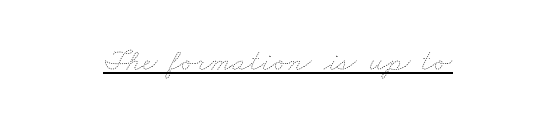
The image shows 31 px thin, wide type; set normal letter spacing, underlined; low stroke contrast and a small x-height.
